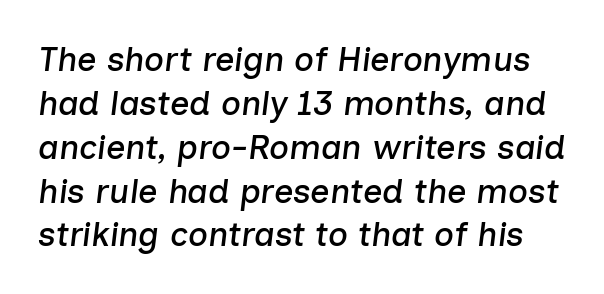
{"italic": "yes", "lean": "right", "slant_degrees": 7, "width": "normal", "stroke_contrast": "low", "x_height": "medium", "monospaced": "no", "underline": "no", "line_spacing": "normal", "line_spacing_ratio": 1.29, "letter_spacing": "normal", "letter_spacing_em": 0.0, "glyph_px": 34}
